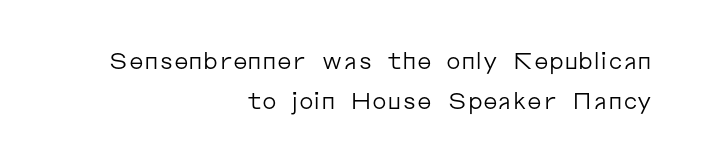
Q: Is the text bold? A: No.
Q: Is the text italic (slanted)? A: No, it is upright.
Q: Is the text underlined? A: No.
Q: How is the paragraph aligned? A: Right-aligned.
Q: Is the spacing between letters normal or unusually wide? A: Normal.
